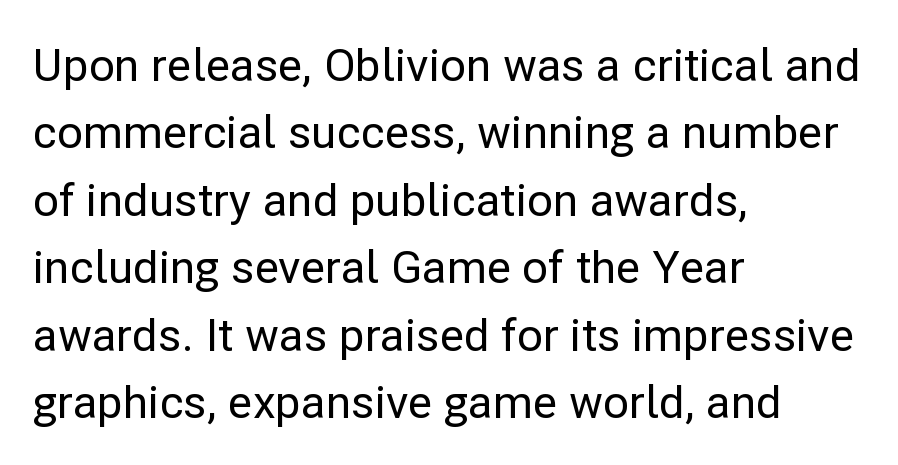
{"serif": "no", "italic": "no", "width": "normal", "stroke_contrast": "low", "x_height": "medium", "monospaced": "no", "underline": "no", "align": "left", "line_spacing": "normal", "line_spacing_ratio": 1.5, "letter_spacing": "normal", "letter_spacing_em": 0.0, "glyph_px": 45}
